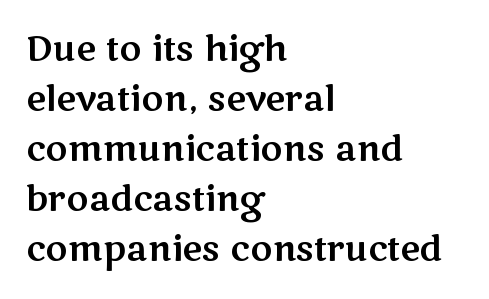
Q: Is the text italic (slanted)? A: No, it is upright.
Q: Is the typeface a serif or a sans-serif typeface? A: Sans-serif.
Q: Is the text underlined? A: No.
Q: How is the paragraph aligned? A: Left-aligned.
Q: Is the spacing between letters normal or unusually wide? A: Normal.
Q: Is the spacing between lines tight, normal or loose? A: Normal.
Q: Width (condensed, normal, or wide)? A: Wide.
Q: Stroke contrast? A: Medium.
Q: x-height? A: Medium.
Q: Monospaced? A: No.
